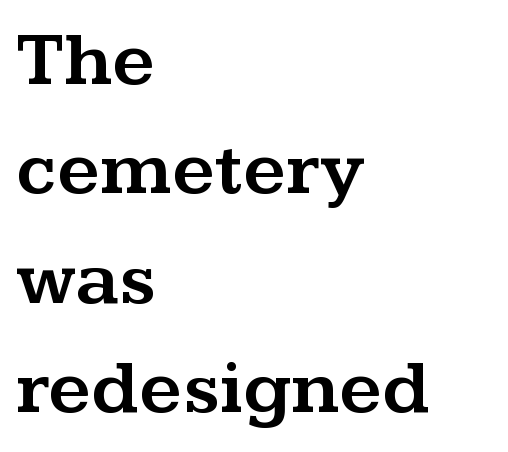
The image shows 76 px wide serif type, upright; set left-aligned, normal line spacing (1.44x), normal letter spacing, not underlined; medium stroke contrast and a medium x-height.
